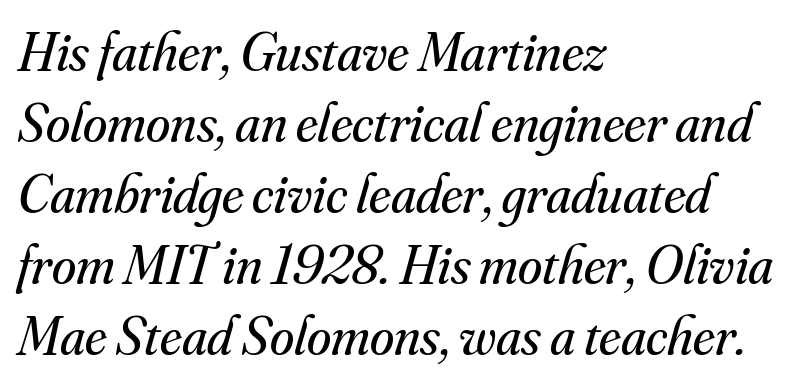
The image shows 55 px regular-weight serif type, italic (leaning right); set left-aligned, normal line spacing (1.29x), normal letter spacing, not underlined; medium stroke contrast and a small x-height.
